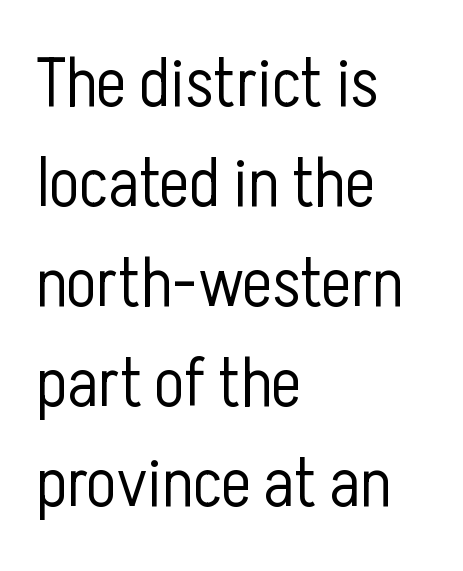
Q: Is the text bold? A: No.
Q: Is the text italic (slanted)? A: No, it is upright.
Q: Is the typeface a serif or a sans-serif typeface? A: Sans-serif.
Q: Is the text underlined? A: No.
Q: How is the paragraph aligned? A: Left-aligned.
Q: Is the spacing between letters normal or unusually wide? A: Normal.
Q: Is the spacing between lines tight, normal or loose? A: Normal.
Q: Width (condensed, normal, or wide)? A: Condensed.
Q: Stroke contrast? A: Low.
Q: x-height? A: Medium.
Q: Monospaced? A: No.
